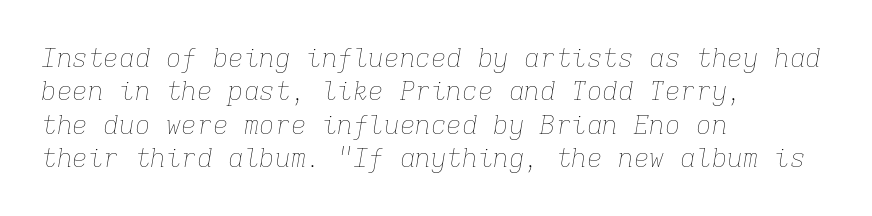
The image shows 26 px text type, italic (leaning right); set left-aligned, normal line spacing (1.28x), normal letter spacing, not underlined.
